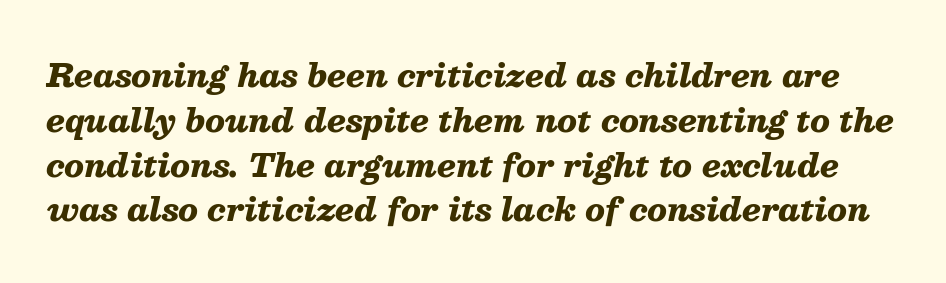
The image shows 32 px heavy type, italic (leaning right); set normal line spacing (1.4x), normal letter spacing, not underlined; medium stroke contrast and a medium x-height.
